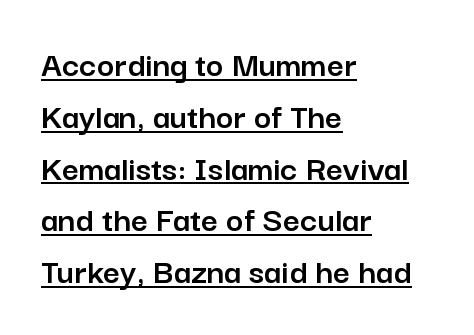
{"serif": "no", "italic": "no", "width": "normal", "stroke_contrast": "low", "x_height": "medium", "monospaced": "no", "underline": "yes", "align": "left", "line_spacing": "normal", "line_spacing_ratio": 1.4, "letter_spacing": "normal", "letter_spacing_em": 0.0, "glyph_px": 37}
